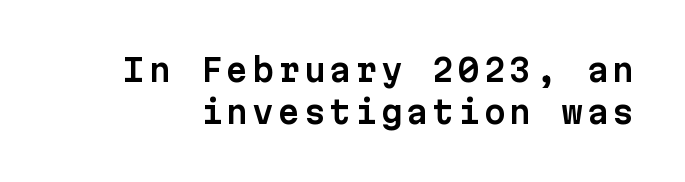
Q: Is the text italic (slanted)? A: No, it is upright.
Q: Is the typeface a serif or a sans-serif typeface? A: Sans-serif.
Q: Is the text underlined? A: No.
Q: Is the spacing between lines tight, normal or loose? A: Normal.
Q: Width (condensed, normal, or wide)? A: Normal.
Q: Stroke contrast? A: Low.
Q: x-height? A: Medium.
Q: Monospaced? A: Yes.
